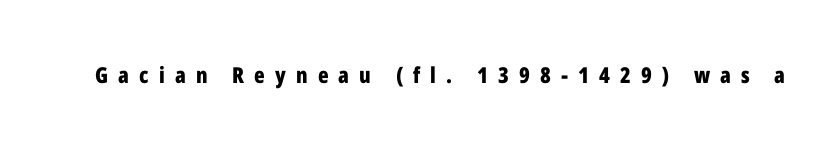
Q: Is the text bold? A: Yes.
Q: Is the text italic (slanted)? A: No, it is upright.
Q: Is the text underlined? A: No.
Q: Is the spacing between letters normal or unusually wide? A: Unusually wide.
